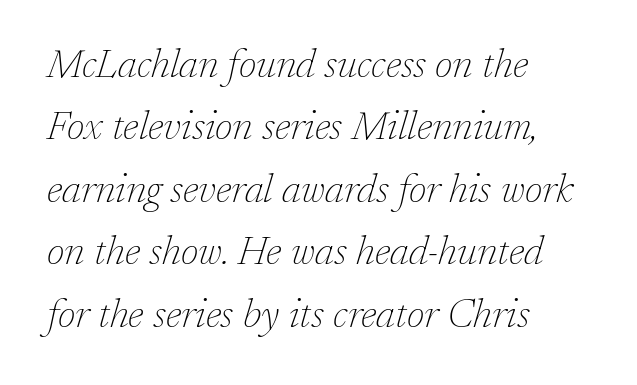
{"serif": "yes", "italic": "yes", "lean": "right", "slant_degrees": 17, "bold": "no", "weight": "thin", "width": "normal", "stroke_contrast": "low", "x_height": "medium", "monospaced": "no", "underline": "no", "align": "left", "line_spacing": "normal", "line_spacing_ratio": 1.56, "letter_spacing": "normal", "letter_spacing_em": 0.0, "glyph_px": 40}
